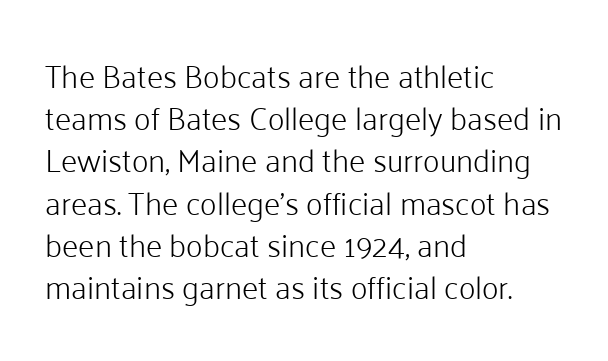
{"serif": "no", "italic": "no", "bold": "no", "weight": "light", "width": "normal", "stroke_contrast": "low", "x_height": "medium", "monospaced": "no", "underline": "no", "align": "left", "line_spacing": "normal", "line_spacing_ratio": 1.32, "letter_spacing": "normal", "letter_spacing_em": 0.0, "glyph_px": 32}
